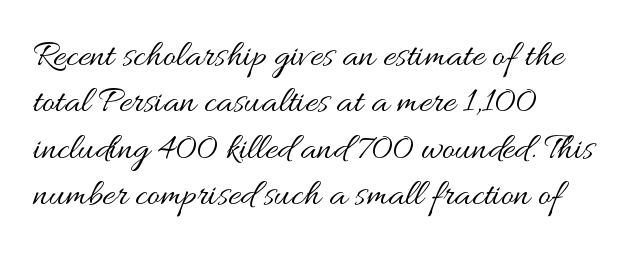
The image shows 38 px regular-weight, wide type; set left-aligned, line spacing 1.22x, normal letter spacing, not underlined; medium stroke contrast and a small x-height.
